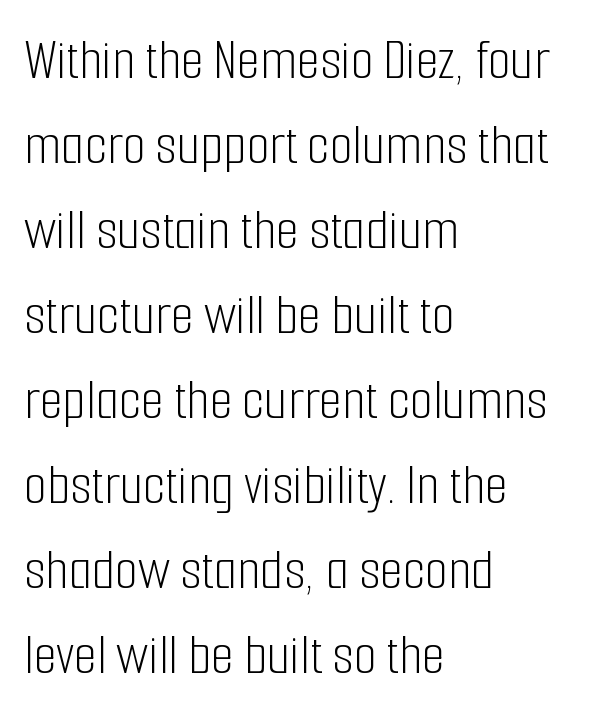
{"serif": "no", "italic": "no", "bold": "no", "weight": "light", "width": "condensed", "stroke_contrast": "low", "x_height": "medium", "monospaced": "no", "underline": "no", "align": "left", "line_spacing": "normal", "line_spacing_ratio": 1.44, "letter_spacing": "normal", "letter_spacing_em": 0.0, "glyph_px": 59}
